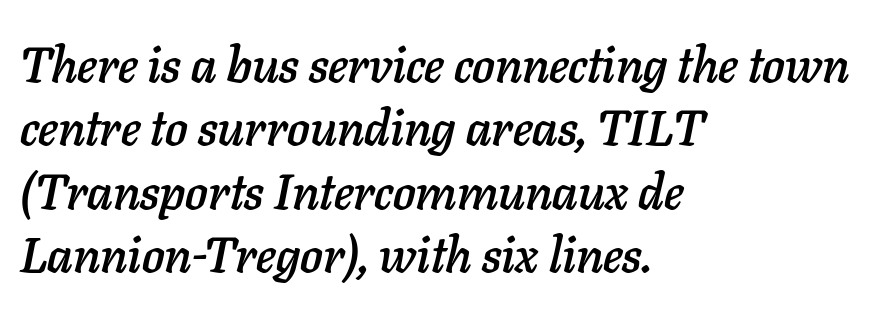
{"italic": "yes", "lean": "right", "slant_degrees": 11, "width": "normal", "stroke_contrast": "low", "x_height": "medium", "monospaced": "no", "underline": "no", "align": "left", "line_spacing": "normal", "line_spacing_ratio": 1.27, "letter_spacing": "normal", "letter_spacing_em": 0.0, "glyph_px": 50}
